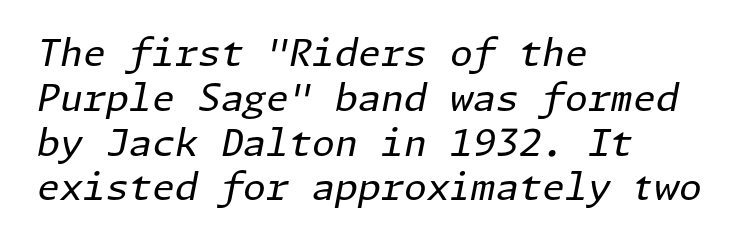
{"italic": "yes", "lean": "right", "slant_degrees": 11, "bold": "no", "weight": "regular", "width": "normal", "stroke_contrast": "low", "x_height": "medium", "underline": "no", "align": "left", "line_spacing_ratio": 1.21, "letter_spacing": "normal", "letter_spacing_em": 0.0, "glyph_px": 37}
